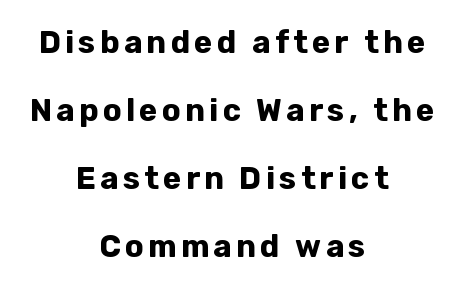
{"serif": "no", "italic": "no", "bold": "yes", "weight": "bold", "width": "normal", "stroke_contrast": "low", "x_height": "medium", "monospaced": "no", "underline": "no", "align": "center", "line_spacing": "loose", "line_spacing_ratio": 2.19, "glyph_px": 31}
